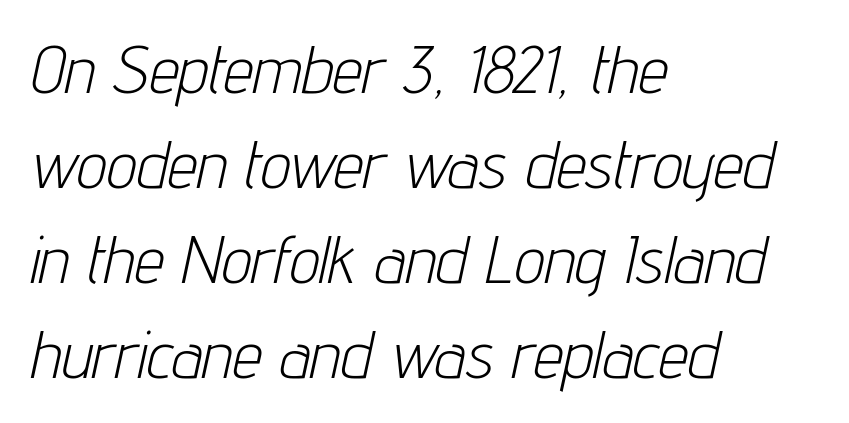
This is oblique type, the kind used for emphasis or titles. No word sits above an underline. The letterforms sit shoulder to shoulder at normal distance. The block of text has a typical density, with ordinary space between rows.
